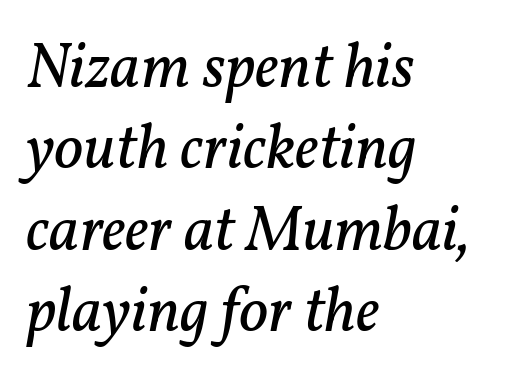
The image shows 64 px regular-weight serif type, italic (leaning right); set left-aligned, normal line spacing (1.27x), normal letter spacing, not underlined; low stroke contrast and a medium x-height.
